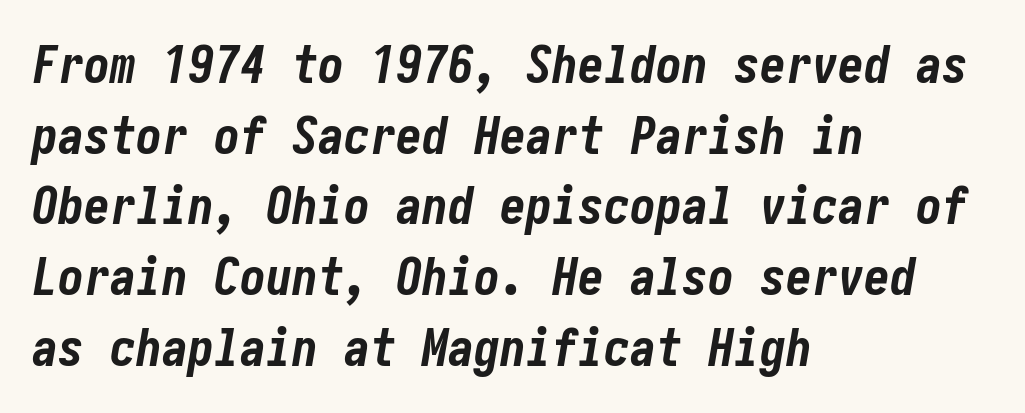
Characters are canted at an angle relative to the baseline's perpendicular. Reading down the column, the eye jumps a familiar distance to each next line. Glyph-to-glyph distance matches everyday printed text. In CSS terms this would be text-align: left. Is the type bold? Yes — the strokes are clearly thick and heavy.
